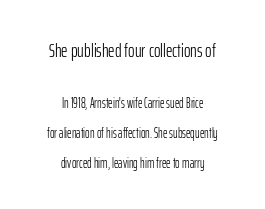
Q: Is the text bold? A: No.
Q: Is the text italic (slanted)? A: No, it is upright.
Q: Is the text underlined? A: No.
Q: How is the paragraph aligned? A: Centered.
Q: Is the spacing between letters normal or unusually wide? A: Normal.
Q: Is the spacing between lines tight, normal or loose? A: Loose.
Q: Which block of text is set in a larger size, the first (top) or the second (bottom)? A: The first (top) one.
